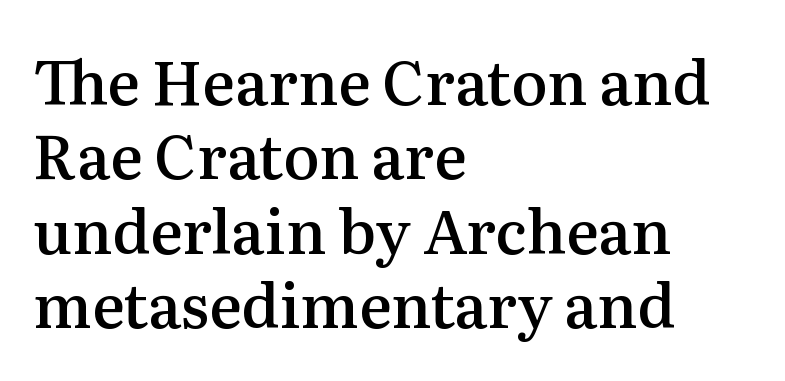
The image shows 61 px semibold serif type, upright; set left-aligned, line spacing 1.22x, normal letter spacing, not underlined; medium stroke contrast and a medium x-height.
